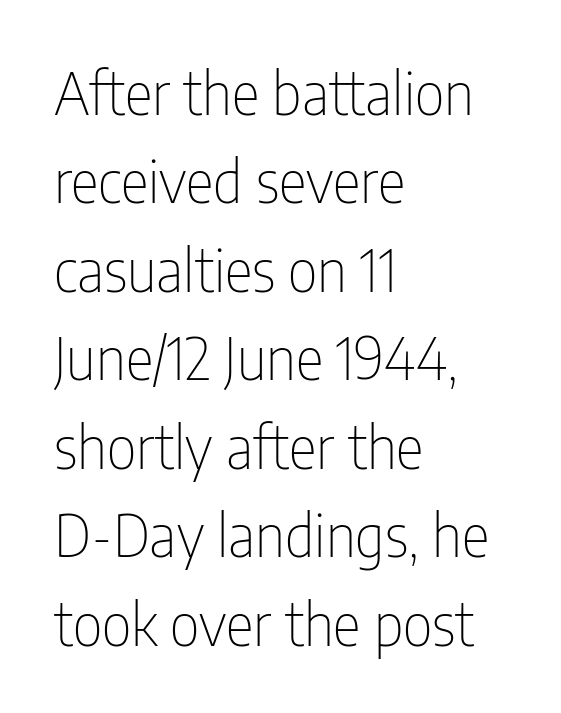
The image shows 59 px thin, condensed sans-serif type, upright; set left-aligned, normal line spacing (1.5x), normal letter spacing, not underlined; low stroke contrast and a medium x-height.
